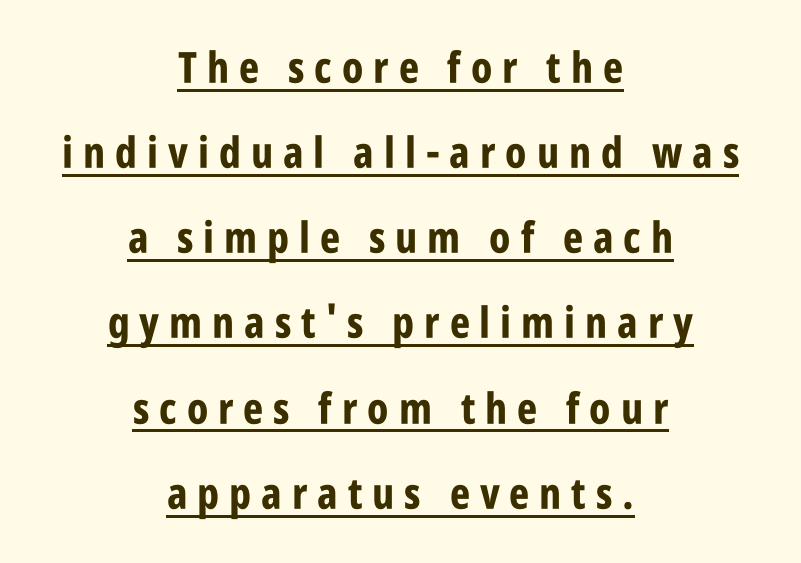
Q: Is the text bold? A: Yes.
Q: Is the text italic (slanted)? A: No, it is upright.
Q: Is the typeface a serif or a sans-serif typeface? A: Sans-serif.
Q: Is the text underlined? A: Yes.
Q: How is the paragraph aligned? A: Centered.
Q: Is the spacing between letters normal or unusually wide? A: Unusually wide.
Q: Is the spacing between lines tight, normal or loose? A: Loose.
Q: Width (condensed, normal, or wide)? A: Condensed.
Q: Stroke contrast? A: Low.
Q: x-height? A: Large.
Q: Monospaced? A: No.
